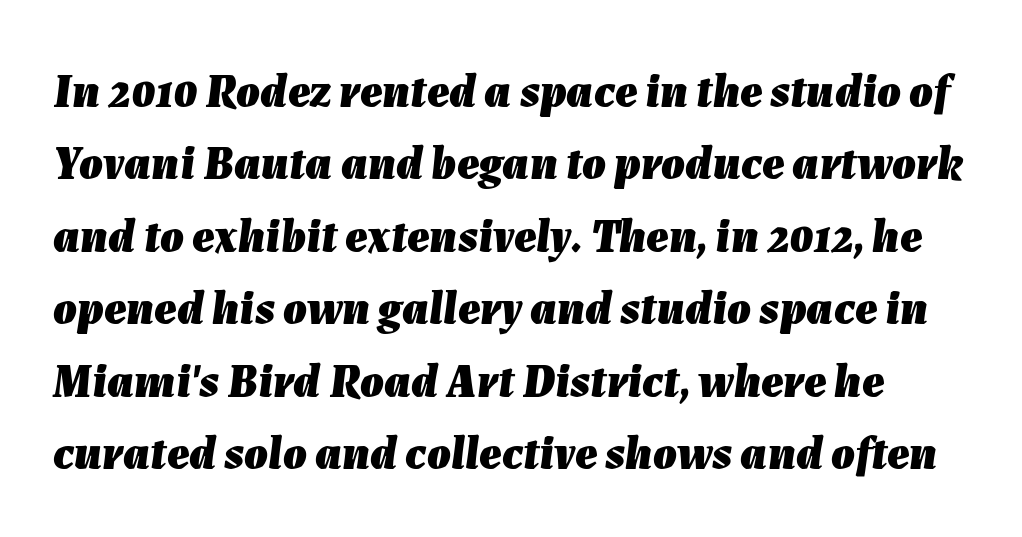
{"italic": "yes", "lean": "right", "slant_degrees": 7, "bold": "yes", "weight": "heavy", "width": "normal", "stroke_contrast": "low", "x_height": "medium", "monospaced": "no", "underline": "no", "line_spacing": "normal", "line_spacing_ratio": 1.54, "letter_spacing": "normal", "letter_spacing_em": 0.0, "glyph_px": 47}
